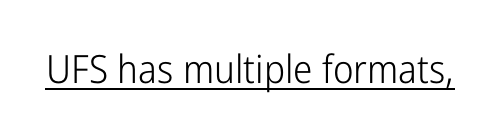
The image shows 39 px light, condensed sans-serif type, upright; set normal letter spacing, underlined; low stroke contrast and a medium x-height.
